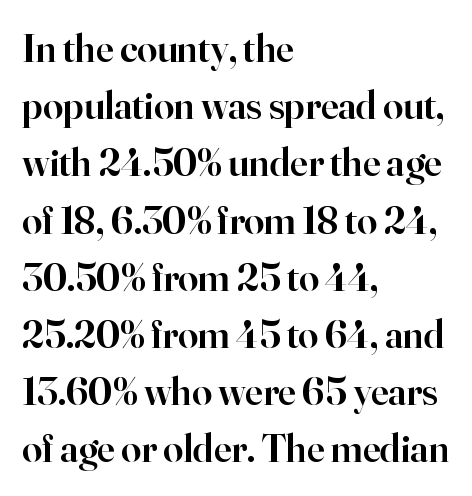
Q: Is the text bold? A: Semi-bold.
Q: Is the text italic (slanted)? A: No, it is upright.
Q: Is the typeface a serif or a sans-serif typeface? A: Serif.
Q: Is the text underlined? A: No.
Q: How is the paragraph aligned? A: Left-aligned.
Q: Is the spacing between letters normal or unusually wide? A: Normal.
Q: Is the spacing between lines tight, normal or loose? A: Normal.
Q: Width (condensed, normal, or wide)? A: Normal.
Q: Stroke contrast? A: High.
Q: x-height? A: Small.
Q: Monospaced? A: No.
